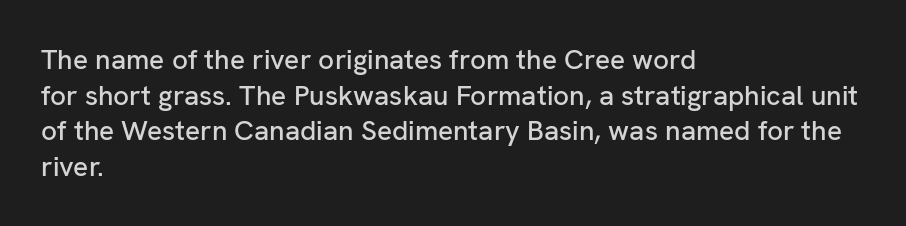
Q: Is the text italic (slanted)? A: No, it is upright.
Q: Is the typeface a serif or a sans-serif typeface? A: Sans-serif.
Q: Is the text underlined? A: No.
Q: How is the paragraph aligned? A: Left-aligned.
Q: Is the spacing between letters normal or unusually wide? A: Normal.
Q: Is the spacing between lines tight, normal or loose? A: Normal.
Q: Width (condensed, normal, or wide)? A: Normal.
Q: Stroke contrast? A: Low.
Q: x-height? A: Medium.
Q: Monospaced? A: No.
